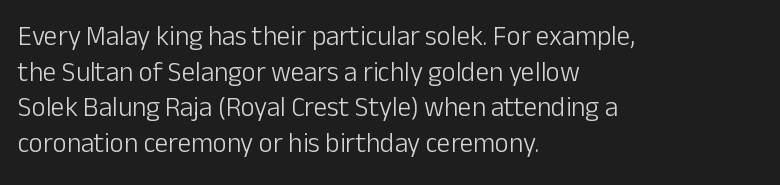
The image shows 27 px text type, upright; set left-aligned, normal line spacing (1.32x), normal letter spacing, not underlined.
